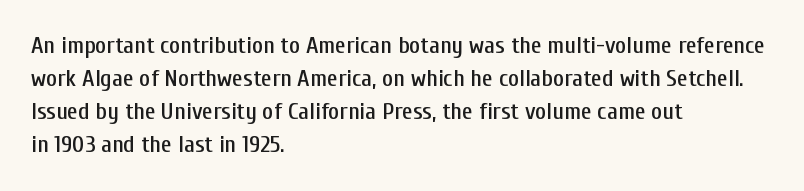
The image shows 24 px text type, upright; set left-aligned, normal line spacing (1.38x), normal letter spacing, not underlined.
